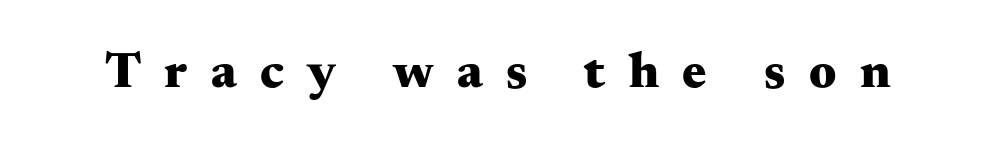
This sample uses an upright cut, with every glyph sitting square on the baseline. Type style note: has serifs. Unmarked baselines from the first word to the last. Does the weight exceed regular? Yes, all the way to bold. Spacing verdict: proportional, widths tailored to each character. The line texture is sparse and dotted thanks to wide tracking.
